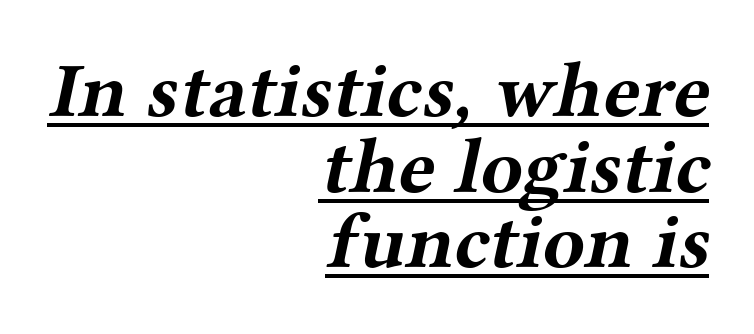
The rendering uses natural spacing where letterforms have individual widths. In CSS terms this would be text-align: right. You could call the tracking neutral — neither tight nor loose. Its strokes are broad and dark, the hallmark of bold type. Rows of type sit shoulder to shoulder in the vertical direction. Like a heading marked for emphasis, these lines bear an underscore.
